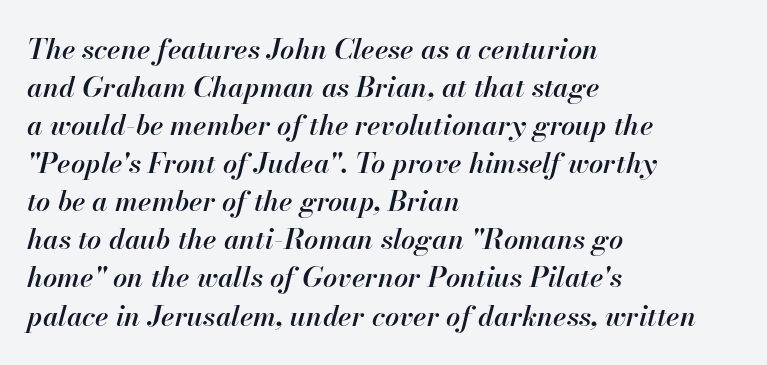
The image shows 28 px semibold type, italic (leaning right); set left-aligned, normal line spacing (1.36x), normal letter spacing, not underlined; high stroke contrast and a small x-height.
